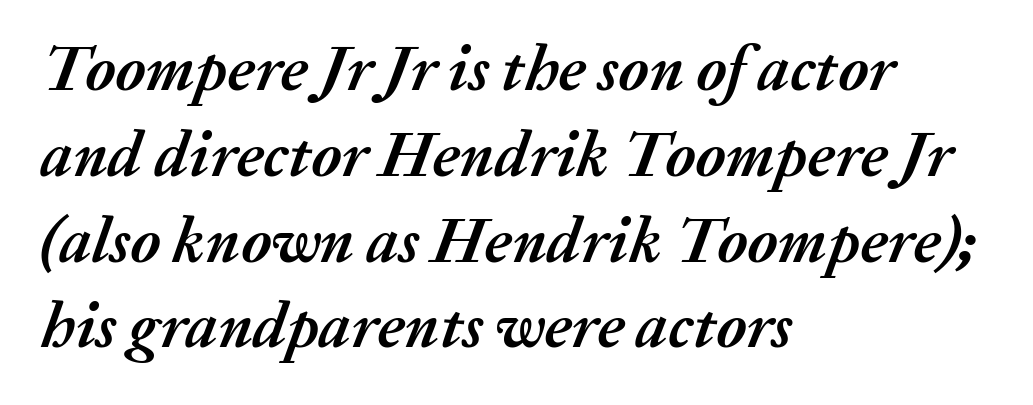
Q: Is the text bold? A: Yes.
Q: Is the text italic (slanted)? A: Yes, it leans right by about 20 degrees.
Q: Is the text underlined? A: No.
Q: How is the paragraph aligned? A: Left-aligned.
Q: Is the spacing between letters normal or unusually wide? A: Normal.
Q: Is the spacing between lines tight, normal or loose? A: Normal.
Q: Width (condensed, normal, or wide)? A: Normal.
Q: Stroke contrast? A: Medium.
Q: x-height? A: Medium.
Q: Monospaced? A: No.
